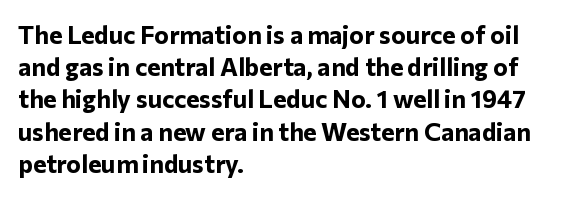
The image shows 25 px bold type, upright; set left-aligned, normal line spacing (1.29x), normal letter spacing, not underlined.
